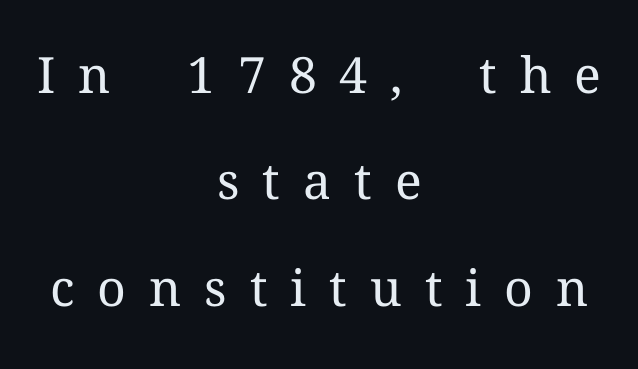
The image shows 50 px regular-weight serif type, upright; set centered, loose line spacing (2.13x), unusually wide letter spacing (+0.46 em), not underlined; medium stroke contrast and a medium x-height.
